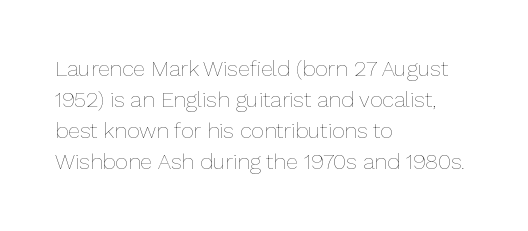
The words here are not underlined. Default kerning and tracking; the words read as compact shapes. The paragraph shown leans on its left margin. Posture: straight, roman, zero tilt. Vertical stems look standard width or narrower in stroke. Vertical spacing — default.
